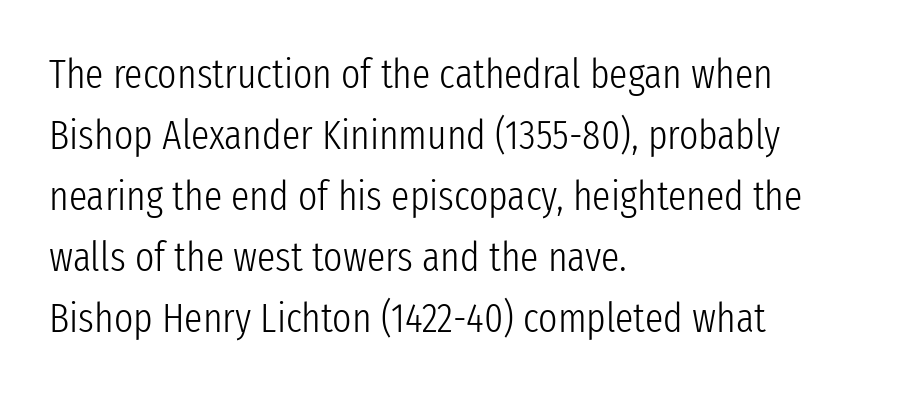
The image shows 41 px light, condensed sans-serif type, upright; set left-aligned, normal line spacing (1.49x), normal letter spacing, not underlined; low stroke contrast and a medium x-height.
